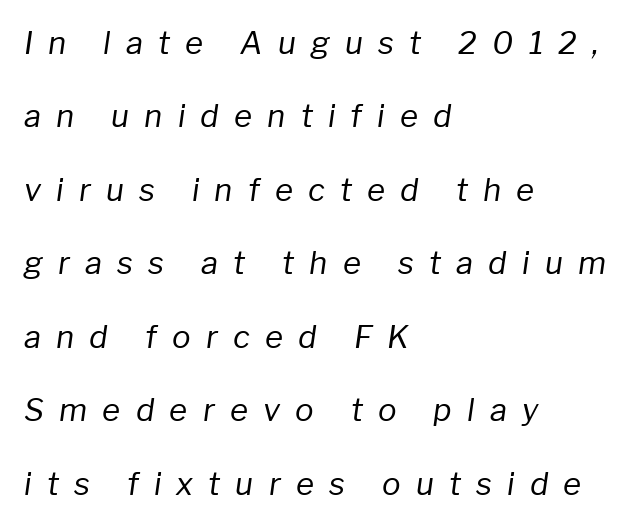
If you drew a line through each stem, it would be angled. In CSS terms this would be text-align: left. Is this a fixed-width face? No — the glyphs have proportional, varying widths. These glyphs show unthickened strokes, regular width or finer. Someone cranked the tracking dial way up on this one. If you measured baseline to baseline, you'd find a long distance.
